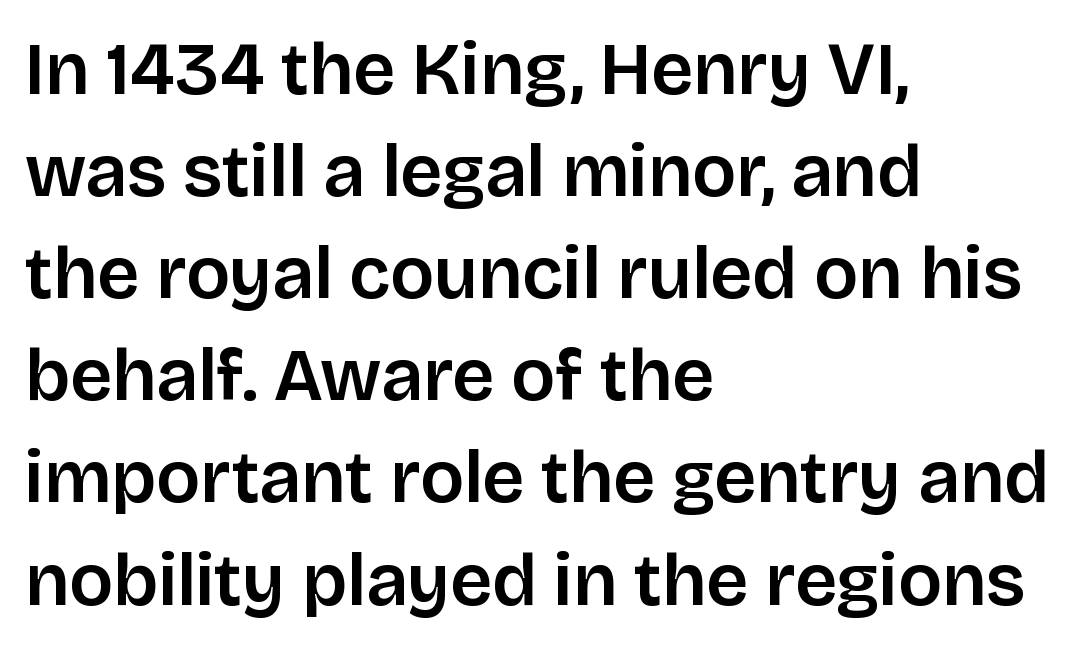
The image shows 74 px sans-serif type, upright; set left-aligned, normal line spacing (1.38x), normal letter spacing, not underlined; low stroke contrast and a large x-height.
